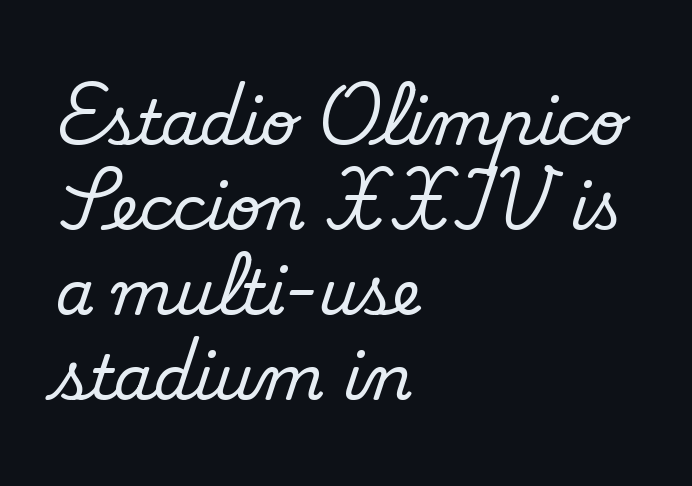
{"serif": "yes", "width": "normal", "stroke_contrast": "medium", "x_height": "small", "monospaced": "no", "underline": "no", "align": "left", "line_spacing": "normal", "line_spacing_ratio": 1.37, "letter_spacing": "normal", "letter_spacing_em": 0.0, "glyph_px": 62}
